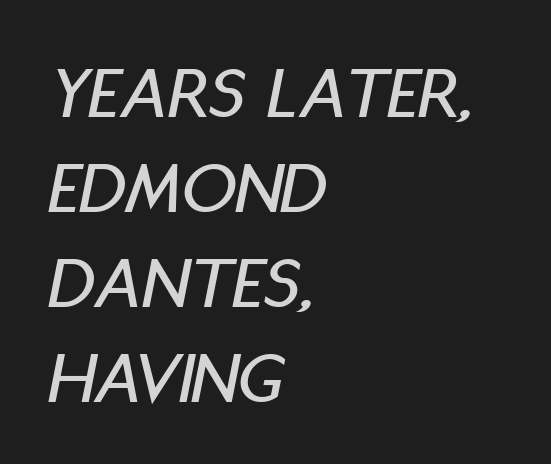
Typeset ragged right — the left edge is the straight one. The designer left line spacing at the default. The gaps between neighbouring characters are ordinary and unremarkable. Honestly, there is no underline to notice here at all. Varying glyph widths throughout — classic text-font behaviour.
